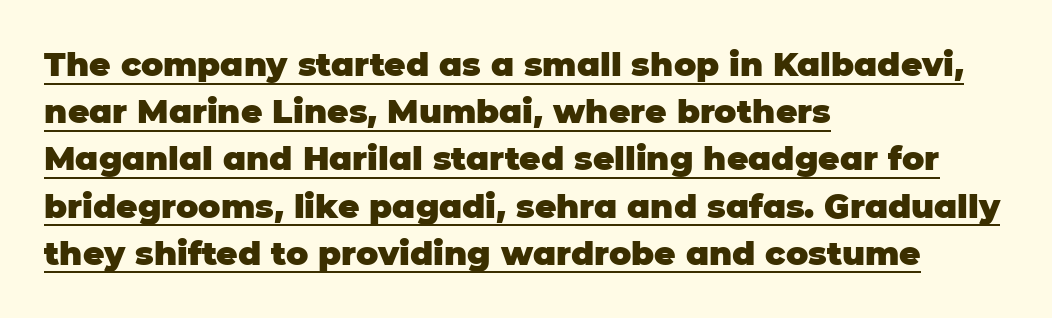
A typesetter would mark this as roman, not italic. Spacing verdict: proportional, widths tailored to each character. Stroke terminals: plain, sans-serif. Visually the block forms a straight wall on the left and a jagged coastline on the right. The string is rendered with underlining switched on.
